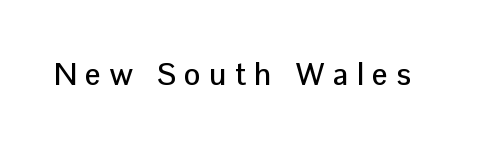
These lines are composed in type without serifs. Lines of text with bare space underneath. This sample uses an upright cut, with every glyph sitting square on the baseline. Letter spacing: wide. The face used here is proportionally spaced, like ordinary book or web type.
